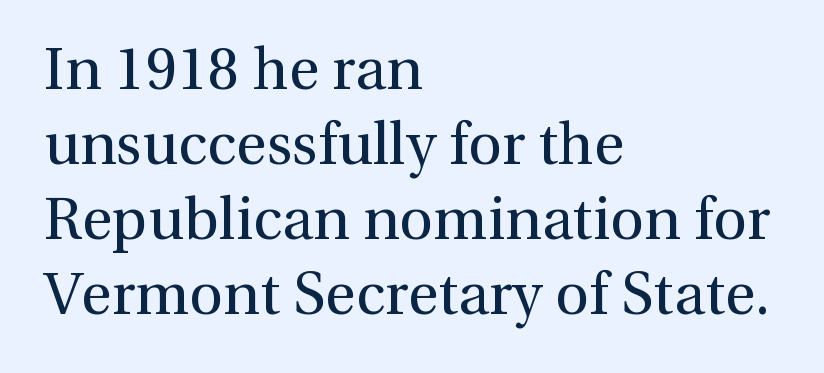
Q: Is the text bold? A: No.
Q: Is the text italic (slanted)? A: No, it is upright.
Q: Is the typeface a serif or a sans-serif typeface? A: Serif.
Q: Is the text underlined? A: No.
Q: How is the paragraph aligned? A: Left-aligned.
Q: Is the spacing between letters normal or unusually wide? A: Normal.
Q: Is the spacing between lines tight, normal or loose? A: Normal.
Q: Width (condensed, normal, or wide)? A: Normal.
Q: x-height? A: Medium.
Q: Monospaced? A: No.
